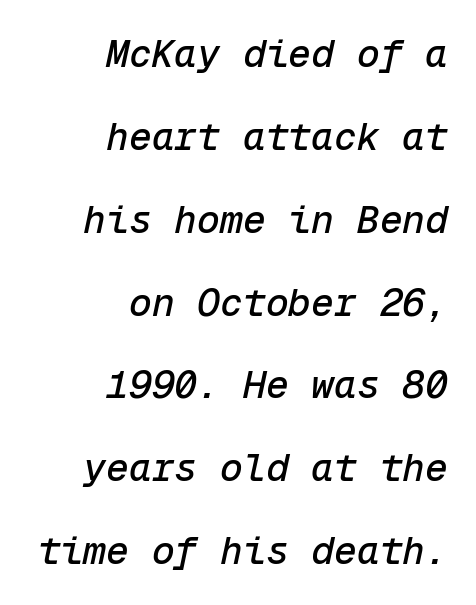
{"italic": "yes", "lean": "right", "slant_degrees": 12, "width": "normal", "stroke_contrast": "low", "x_height": "medium", "monospaced": "yes", "underline": "no", "align": "right", "line_spacing": "loose", "line_spacing_ratio": 2.18, "letter_spacing": "normal", "letter_spacing_em": 0.0, "glyph_px": 38}
